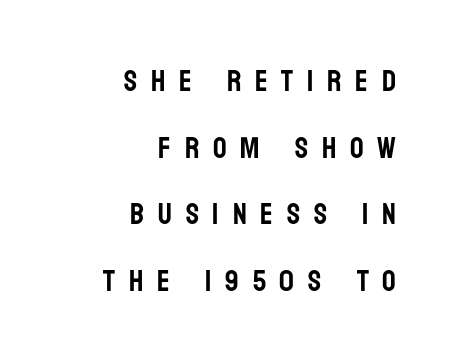
The image shows 30 px condensed sans-serif type, upright; set right-aligned, loose line spacing (2.22x), unusually wide letter spacing (+0.46 em), not underlined; low stroke contrast and a large x-height.
